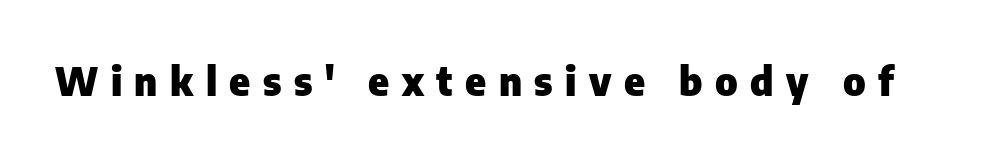
The image shows 39 px heavy sans-serif type, upright; set unusually wide letter spacing (+0.32 em), not underlined; low stroke contrast and a medium x-height.
